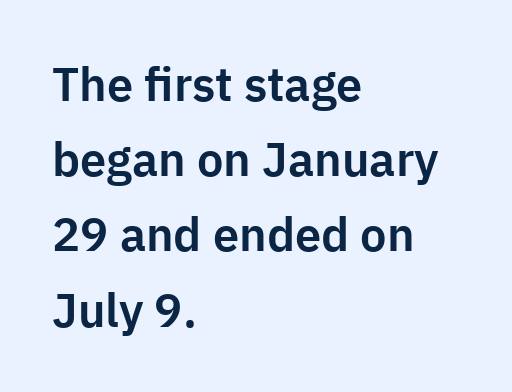
Q: Is the text italic (slanted)? A: No, it is upright.
Q: Is the typeface a serif or a sans-serif typeface? A: Sans-serif.
Q: Is the text underlined? A: No.
Q: How is the paragraph aligned? A: Left-aligned.
Q: Is the spacing between letters normal or unusually wide? A: Normal.
Q: Is the spacing between lines tight, normal or loose? A: Normal.
Q: Width (condensed, normal, or wide)? A: Normal.
Q: Stroke contrast? A: Low.
Q: x-height? A: Medium.
Q: Monospaced? A: No.
